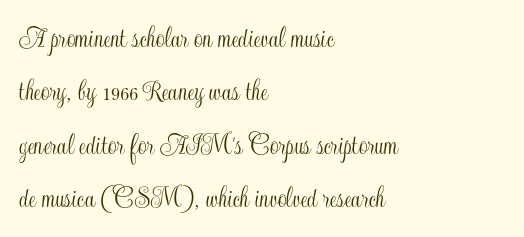
{"width": "condensed", "x_height": "small", "monospaced": "no", "underline": "no", "align": "left", "line_spacing_ratio": 1.72, "letter_spacing": "normal", "letter_spacing_em": 0.0, "glyph_px": 31}
